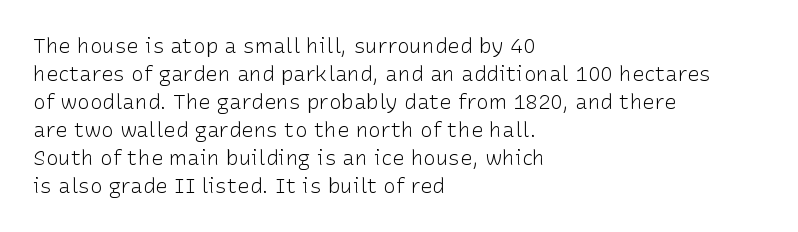
The image shows 21 px text type, upright; set left-aligned, normal line spacing (1.33x), normal letter spacing, not underlined.
